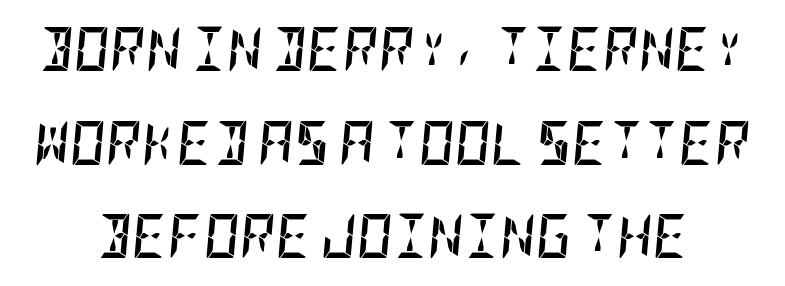
{"italic": "yes", "lean": "right", "slant_degrees": 5, "bold": "yes", "weight": "semibold", "width": "condensed", "stroke_contrast": "low", "x_height": "large", "underline": "no", "line_spacing": "loose", "line_spacing_ratio": 2.13, "letter_spacing": "normal", "letter_spacing_em": 0.0, "glyph_px": 44}
